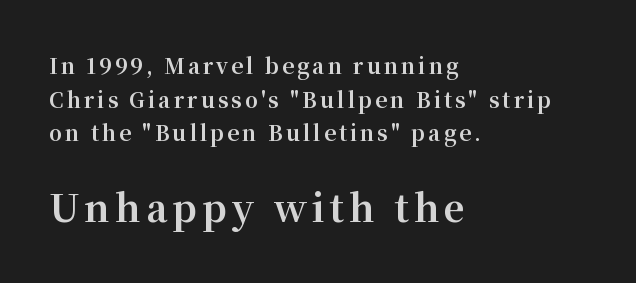
Observe the serifs anchoring each vertical stroke in this sample. All the whitespace from short lines collects on the right. In terms of posture, this sample is upright. A clean baseline with only descenders dipping below it. Of the two passages, the one underneath uses the larger point size.
